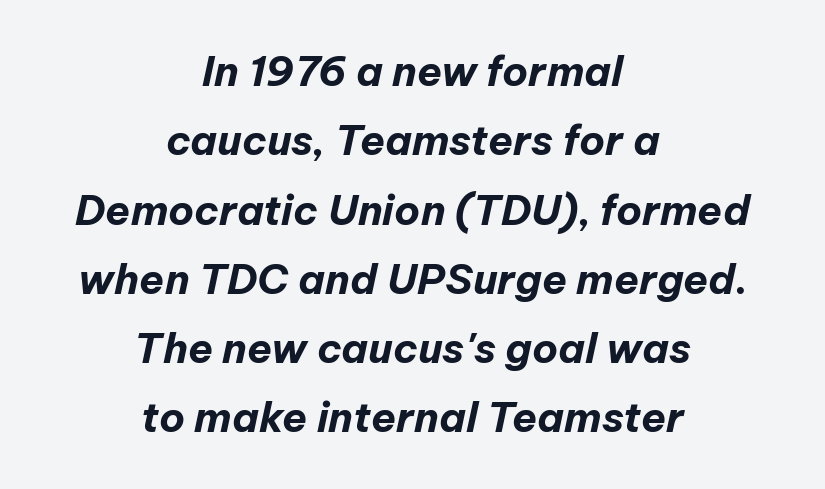
The image shows 41 px bold type, italic (leaning right); set centered, normal line spacing (1.69x), normal letter spacing, not underlined; low stroke contrast and a medium x-height.
